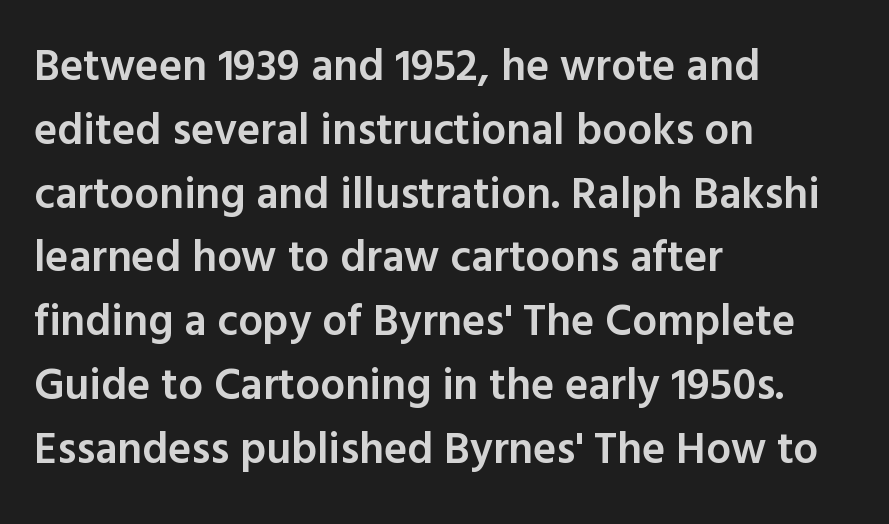
{"serif": "no", "italic": "no", "bold": "semi", "weight": "semibold", "width": "normal", "x_height": "medium", "monospaced": "no", "underline": "no", "align": "left", "line_spacing": "normal", "line_spacing_ratio": 1.45, "letter_spacing": "normal", "letter_spacing_em": 0.0, "glyph_px": 44}
